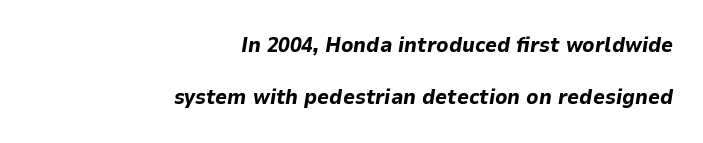
{"italic": "yes", "lean": "right", "slant_degrees": 9, "bold": "yes", "underline": "no", "align": "right", "line_spacing": "loose", "line_spacing_ratio": 2.49, "letter_spacing": "normal", "letter_spacing_em": 0.0, "glyph_px": 21}
